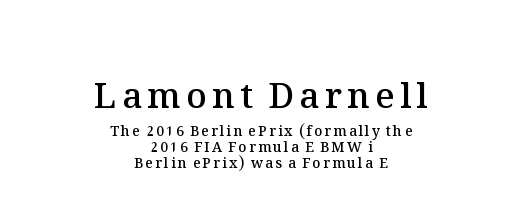
The image shows 35 px semibold type, upright; set centered, tight line spacing (1.15x), not underlined; the first (top) block is 2.5x larger; medium stroke contrast and a medium x-height.
